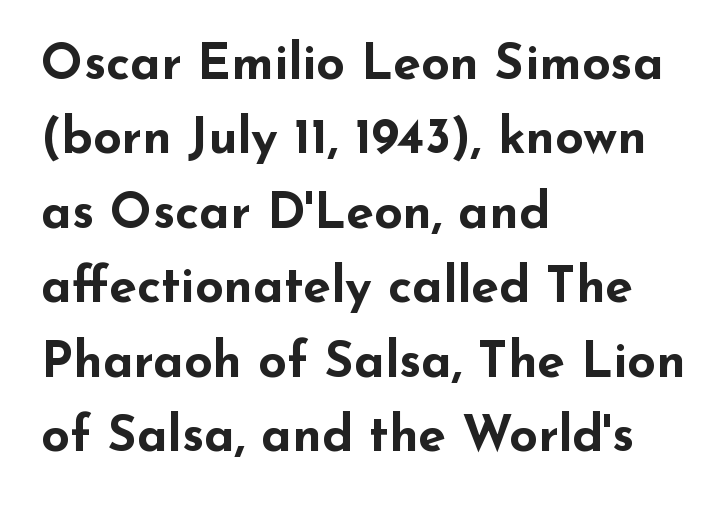
The image shows 50 px bold, wide sans-serif type, upright; set left-aligned, normal line spacing (1.49x), normal letter spacing, not underlined; low stroke contrast and a small x-height.
